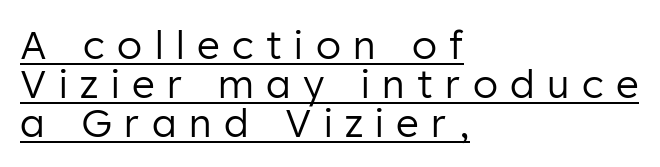
Is the block centered? No — it sits flush against the left margin. Summary of vertical rhythm: compact, with narrow interline spacing. The face used here is proportionally spaced, like ordinary book or web type. This is sans-serif lettering, the kind often seen on screens and signage. Heft: none added — not bold.
